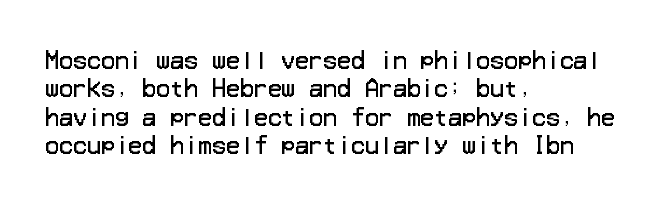
Q: Is the text bold? A: No.
Q: Is the text italic (slanted)? A: No, it is upright.
Q: Is the text underlined? A: No.
Q: How is the paragraph aligned? A: Left-aligned.
Q: Is the spacing between letters normal or unusually wide? A: Normal.
